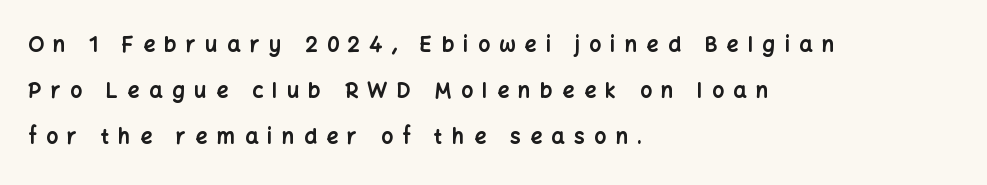
{"italic": "no", "bold": "yes", "underline": "no", "align": "left", "line_spacing": "loose", "line_spacing_ratio": 2.2, "letter_spacing": "wide", "letter_spacing_em": 0.45, "glyph_px": 21}
